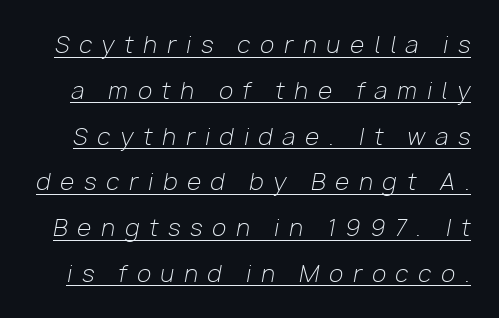
The image shows 23 px text type, italic (leaning right); set loose line spacing (1.99x), unusually wide letter spacing (+0.43 em), underlined.
